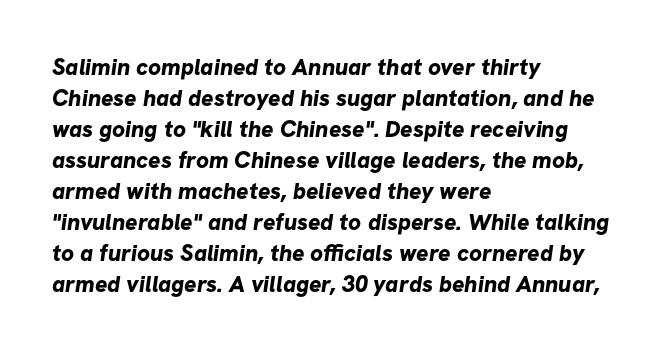
The image shows 23 px bold type; set left-aligned, normal line spacing (1.35x), normal letter spacing, not underlined.
